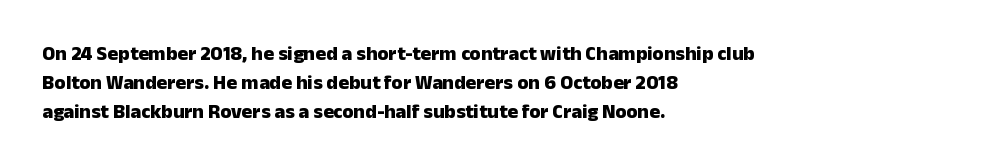
The image shows 20 px bold type, upright; set left-aligned, normal line spacing (1.44x), normal letter spacing, not underlined.
